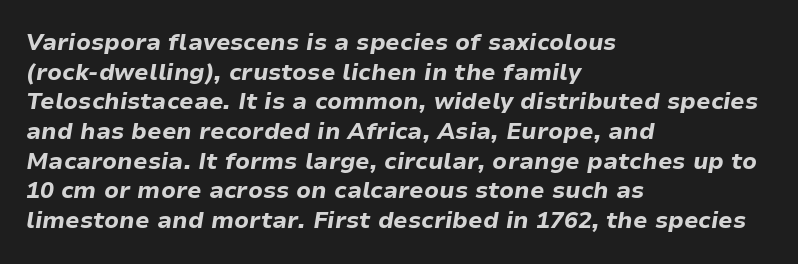
{"italic": "yes", "lean": "right", "slant_degrees": 9, "bold": "yes", "underline": "no", "align": "left", "line_spacing": "normal", "line_spacing_ratio": 1.29, "letter_spacing": "normal", "letter_spacing_em": 0.0, "glyph_px": 23}
